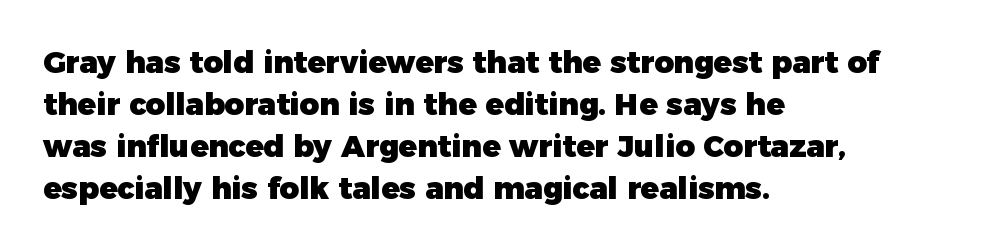
{"serif": "no", "italic": "no", "bold": "yes", "weight": "heavy", "width": "normal", "stroke_contrast": "low", "x_height": "medium", "monospaced": "no", "underline": "no", "align": "left", "line_spacing": "normal", "line_spacing_ratio": 1.4, "letter_spacing": "normal", "letter_spacing_em": 0.0, "glyph_px": 30}
